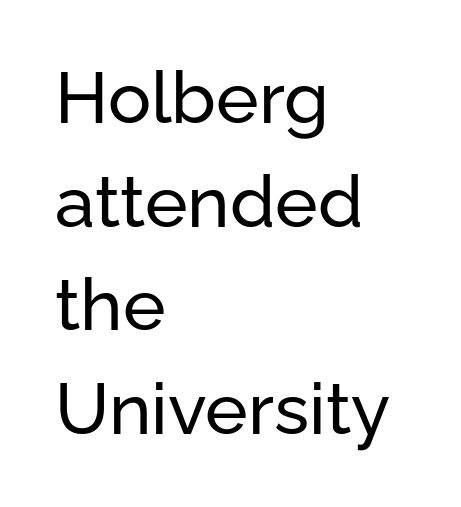
Q: Is the text italic (slanted)? A: No, it is upright.
Q: Is the typeface a serif or a sans-serif typeface? A: Sans-serif.
Q: Is the text underlined? A: No.
Q: How is the paragraph aligned? A: Left-aligned.
Q: Is the spacing between letters normal or unusually wide? A: Normal.
Q: Is the spacing between lines tight, normal or loose? A: Normal.
Q: Width (condensed, normal, or wide)? A: Normal.
Q: Stroke contrast? A: Low.
Q: x-height? A: Medium.
Q: Monospaced? A: No.
